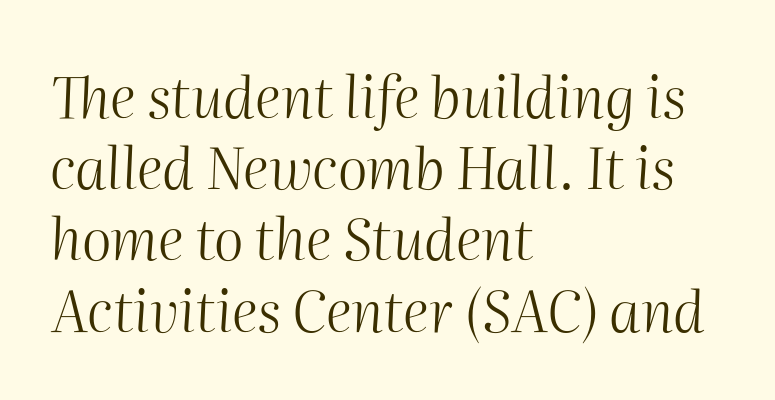
Q: Is the text bold? A: No.
Q: Is the text italic (slanted)? A: Yes, it leans right by about 2 degrees.
Q: Is the text underlined? A: No.
Q: How is the paragraph aligned? A: Left-aligned.
Q: Is the spacing between letters normal or unusually wide? A: Normal.
Q: Is the spacing between lines tight, normal or loose? A: Normal.
Q: Width (condensed, normal, or wide)? A: Normal.
Q: Stroke contrast? A: Medium.
Q: x-height? A: Medium.
Q: Monospaced? A: No.
